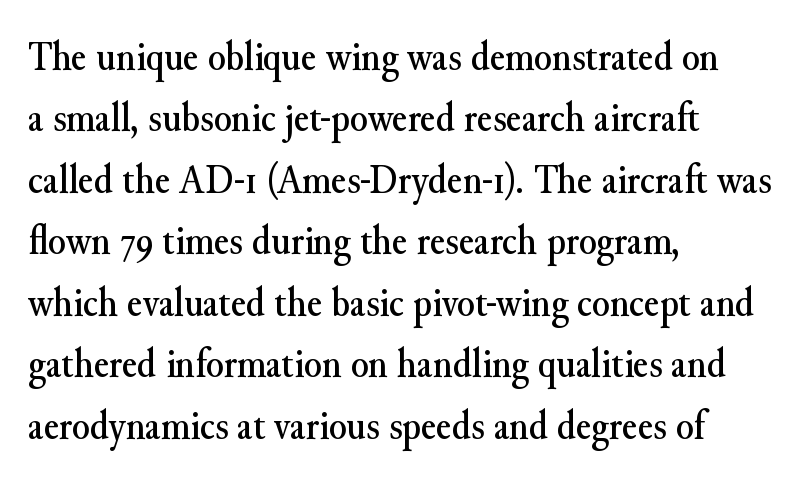
The image shows 41 px serif type, upright; set left-aligned, normal line spacing (1.5x), normal letter spacing, not underlined; medium stroke contrast and a small x-height.
